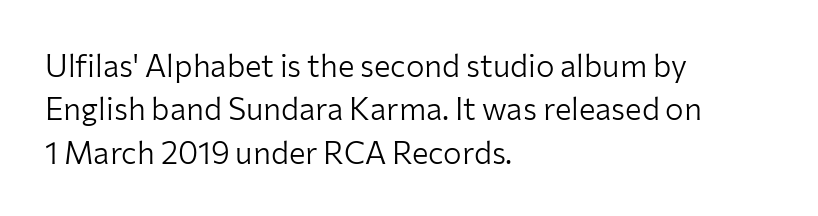
The image shows 31 px light sans-serif type, upright; set left-aligned, normal line spacing (1.4x), normal letter spacing, not underlined; low stroke contrast and a medium x-height.
